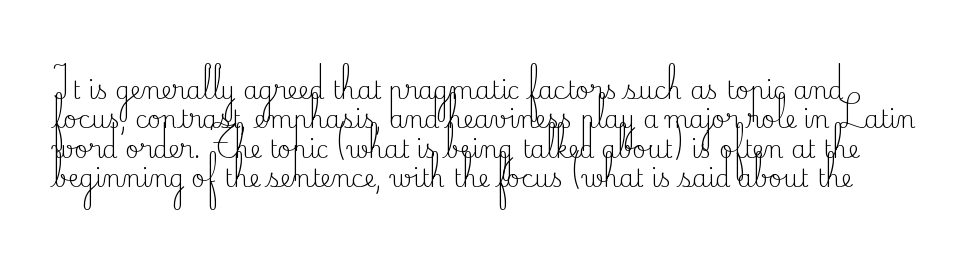
Q: Is the text bold? A: No.
Q: Is the text italic (slanted)? A: No, it is upright.
Q: Is the text underlined? A: No.
Q: Is the spacing between letters normal or unusually wide? A: Normal.
